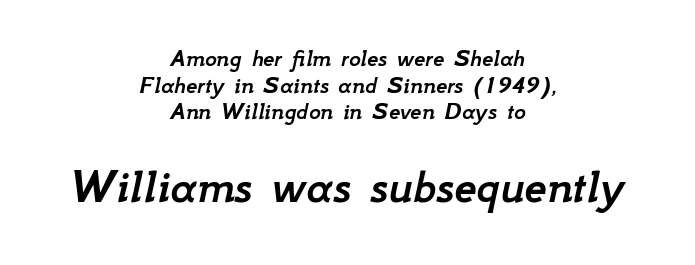
{"italic": "yes", "lean": "right", "slant_degrees": 12, "width": "normal", "stroke_contrast": "low", "x_height": "small", "monospaced": "no", "underline": "no", "align": "center", "line_spacing": "tight", "line_spacing_ratio": 1.07, "letter_spacing": "normal", "letter_spacing_em": 0.0, "larger_block": "second", "size_ratio": 2.0, "glyph_px": 50}
